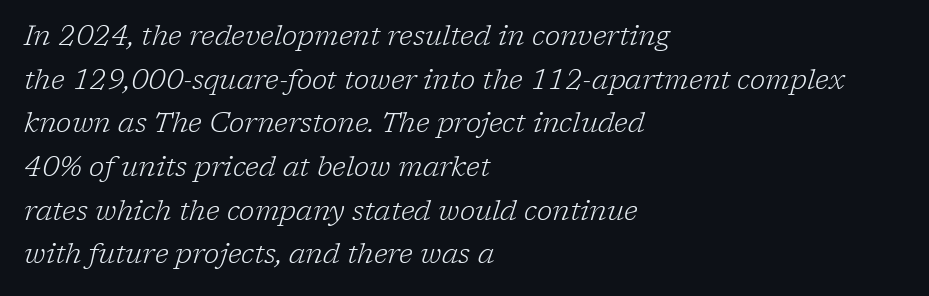
The image shows 28 px light serif type, italic (leaning right); set left-aligned, normal line spacing (1.56x), normal letter spacing, not underlined; low stroke contrast and a medium x-height.
